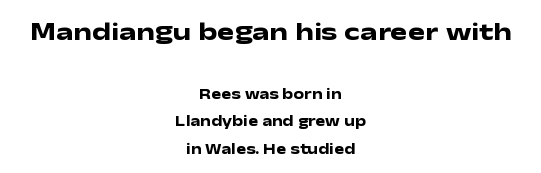
The image shows 26 px bold type, upright; set centered, line spacing 1.84x, normal letter spacing, not underlined; the first (top) block is 1.73x larger.
